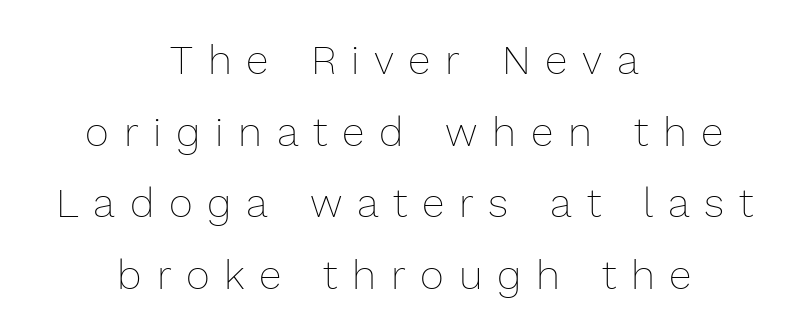
{"italic": "no", "bold": "no", "weight": "thin", "width": "normal", "x_height": "medium", "monospaced": "no", "underline": "no", "align": "center", "line_spacing_ratio": 1.75, "letter_spacing": "wide", "letter_spacing_em": 0.36, "glyph_px": 41}
